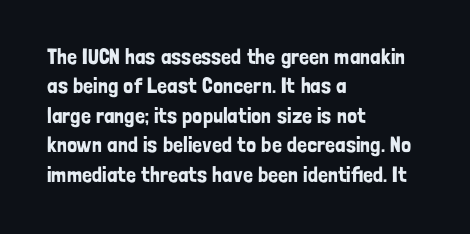
Q: Is the text italic (slanted)? A: No, it is upright.
Q: Is the text underlined? A: No.
Q: How is the paragraph aligned? A: Left-aligned.
Q: Is the spacing between letters normal or unusually wide? A: Normal.
Q: Is the spacing between lines tight, normal or loose? A: Normal.
